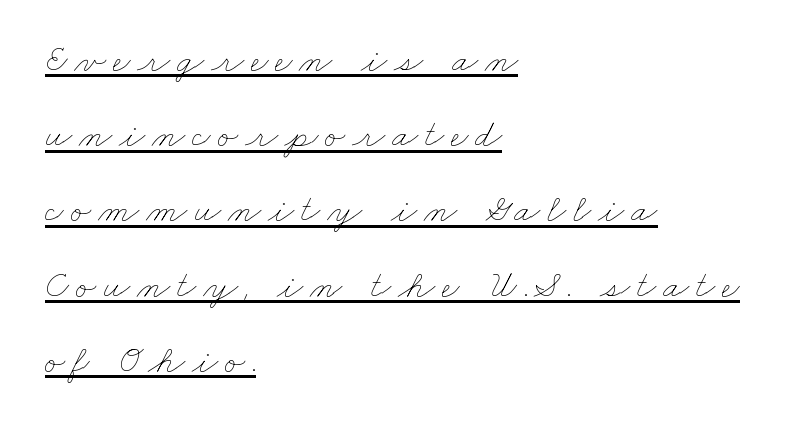
Q: Is the text bold? A: No.
Q: Is the text underlined? A: Yes.
Q: How is the paragraph aligned? A: Left-aligned.
Q: Is the spacing between lines tight, normal or loose? A: Loose.
Q: Width (condensed, normal, or wide)? A: Wide.
Q: Stroke contrast? A: Low.
Q: x-height? A: Small.
Q: Monospaced? A: No.
